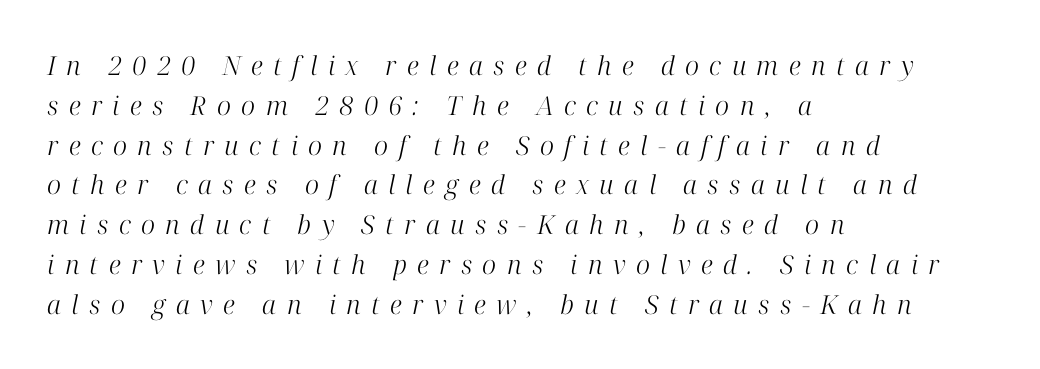
Leftover space on each line is placed entirely after the last word. Nobody drew a line under any word here. Compared with typical body copy, the letter spacing here is much looser. Tall strokes in this sample are angled rather than plumb.
